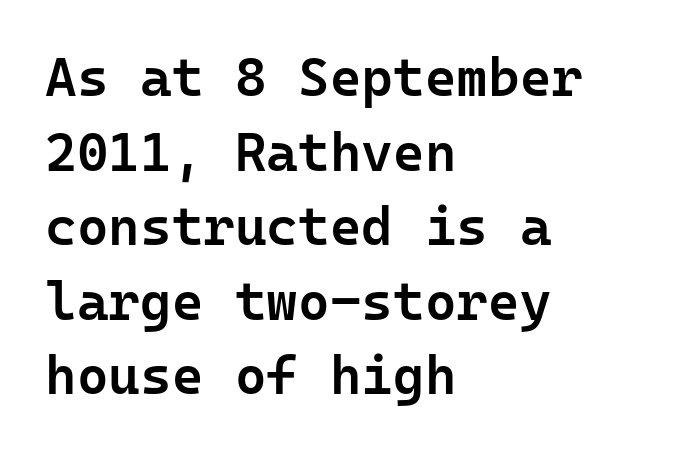
Rule under the text: the space is simply empty. Do the letters lean? They stand straight. Inter-character spacing is left at the font's built-in metrics. This sample has the even, mechanical cadence of fixed-width lettering.
